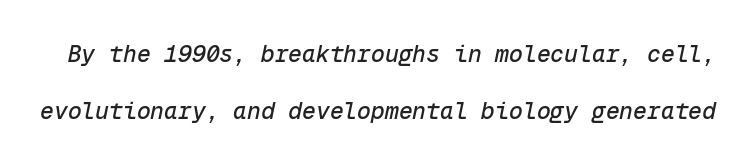
The image shows 23 px text type, italic (leaning right); set loose line spacing (2.49x), normal letter spacing, not underlined.
